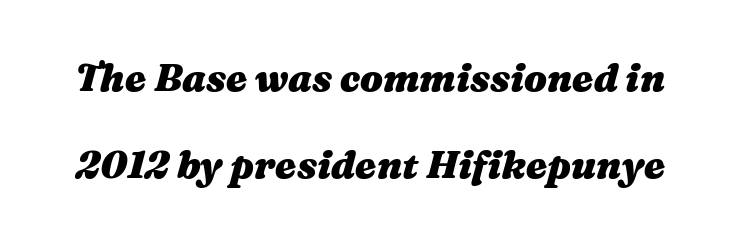
Spacing between characters is what you'd get straight out of the box. Typesetter's note: full bold, strokes at maximum text heaviness. Descenders hang freely into open space. Think of a printed novel: that variable character pitch is what you see here. If you measured baseline to baseline, you'd find a long distance.
